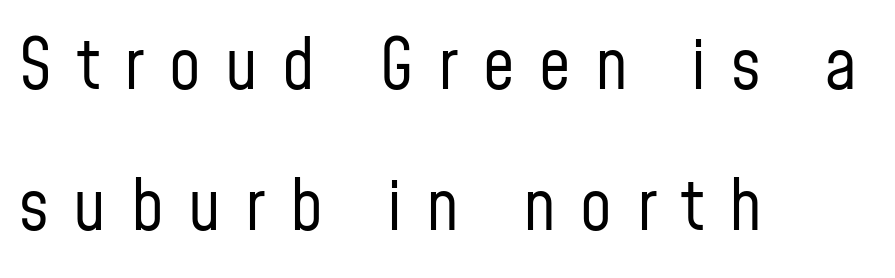
The image shows 70 px regular-weight, condensed sans-serif type, upright; set left-aligned, loose line spacing (2.01x), unusually wide letter spacing (+0.35 em), not underlined; low stroke contrast and a medium x-height.
